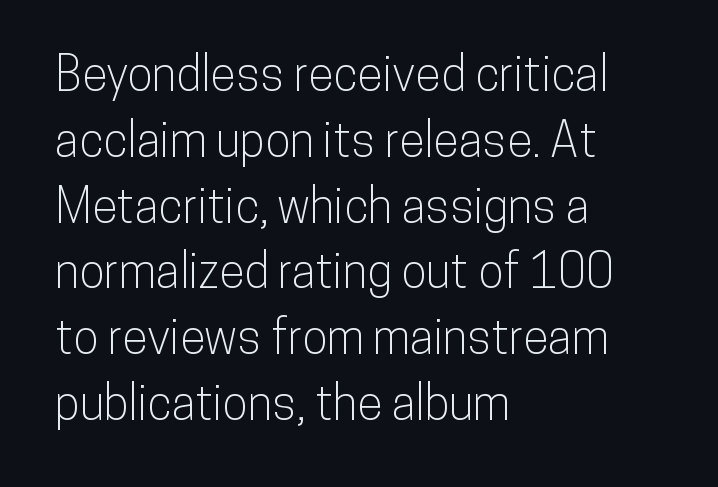
{"serif": "no", "italic": "no", "width": "condensed", "stroke_contrast": "low", "x_height": "medium", "monospaced": "no", "underline": "no", "align": "left", "line_spacing": "normal", "line_spacing_ratio": 1.4, "letter_spacing": "normal", "letter_spacing_em": 0.0, "glyph_px": 47}
